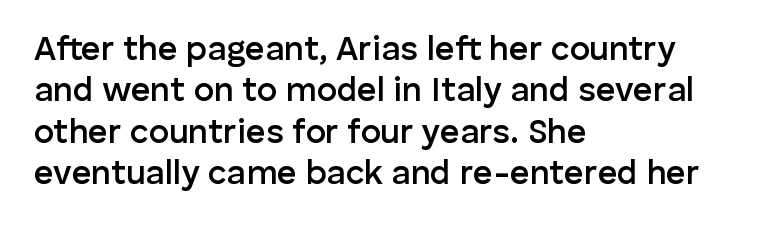
Q: Is the text bold? A: Semi-bold.
Q: Is the text italic (slanted)? A: No, it is upright.
Q: Is the typeface a serif or a sans-serif typeface? A: Sans-serif.
Q: Is the text underlined? A: No.
Q: How is the paragraph aligned? A: Left-aligned.
Q: Is the spacing between letters normal or unusually wide? A: Normal.
Q: Width (condensed, normal, or wide)? A: Normal.
Q: Stroke contrast? A: Low.
Q: x-height? A: Medium.
Q: Monospaced? A: No.
